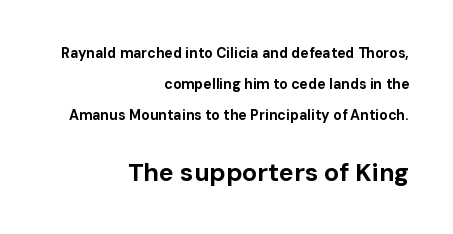
The rendering uses a large line-height, opening up the rows. Scale increases going downward across the two blocks. Alignment: flush right. If you drew a line through each stem, it would be perfectly vertical.
